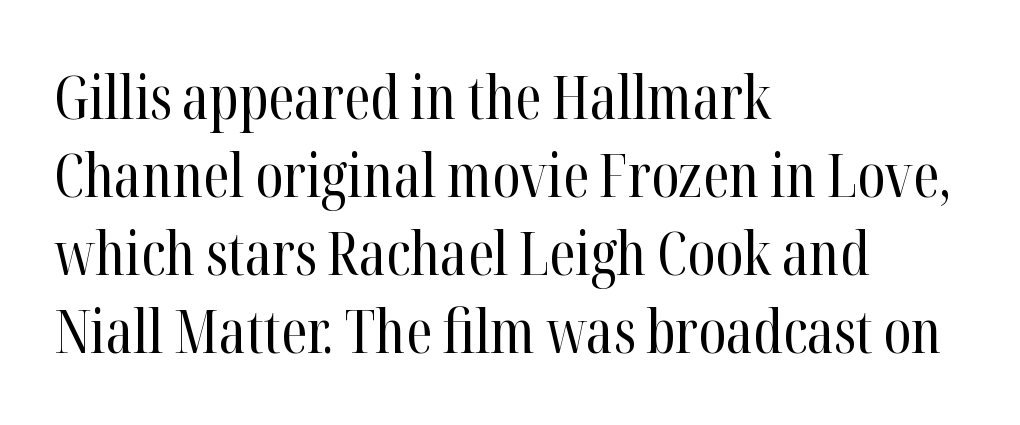
The passage shown is not underscored anywhere. Inter-character spacing is left at the font's built-in metrics. These lines are rendered in a variable-pitch font. One glance says typical: line gaps are just what's usual. If you drew a line through each stem, it would be perfectly vertical.
